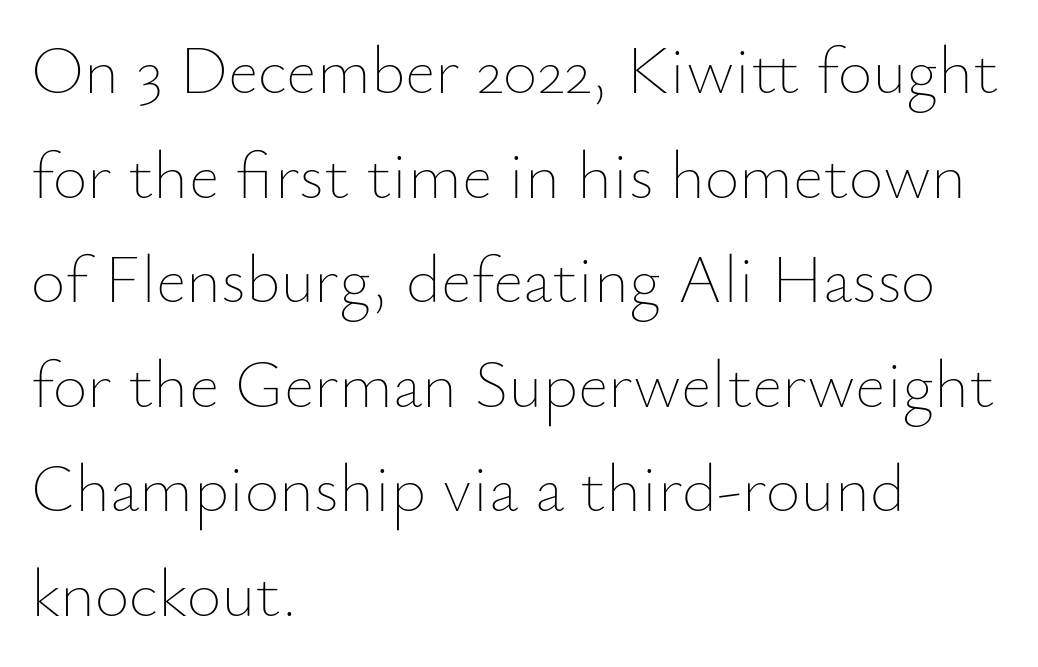
The image shows 67 px thin type, upright; set left-aligned, normal line spacing (1.56x), normal letter spacing, not underlined; low stroke contrast and a small x-height.
